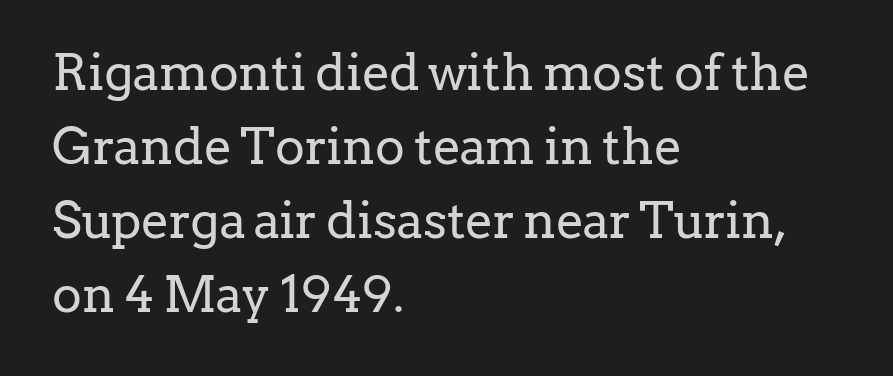
Q: Is the text bold? A: No.
Q: Is the text italic (slanted)? A: No, it is upright.
Q: Is the typeface a serif or a sans-serif typeface? A: Serif.
Q: Is the text underlined? A: No.
Q: How is the paragraph aligned? A: Left-aligned.
Q: Is the spacing between letters normal or unusually wide? A: Normal.
Q: Is the spacing between lines tight, normal or loose? A: Normal.
Q: Width (condensed, normal, or wide)? A: Normal.
Q: Stroke contrast? A: Low.
Q: x-height? A: Medium.
Q: Monospaced? A: No.
